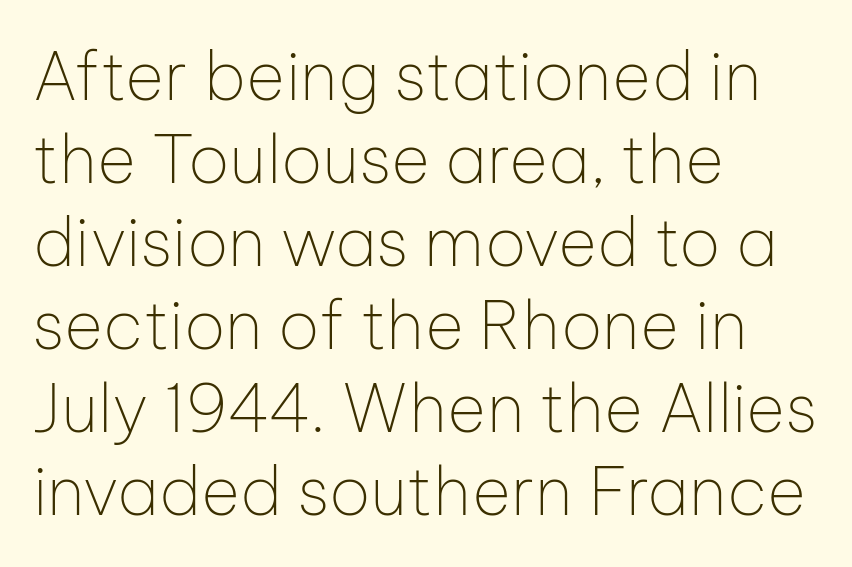
Q: Is the text bold? A: No.
Q: Is the text italic (slanted)? A: No, it is upright.
Q: Is the typeface a serif or a sans-serif typeface? A: Sans-serif.
Q: Is the text underlined? A: No.
Q: How is the paragraph aligned? A: Left-aligned.
Q: Is the spacing between letters normal or unusually wide? A: Normal.
Q: Width (condensed, normal, or wide)? A: Normal.
Q: Stroke contrast? A: Low.
Q: x-height? A: Medium.
Q: Monospaced? A: No.
